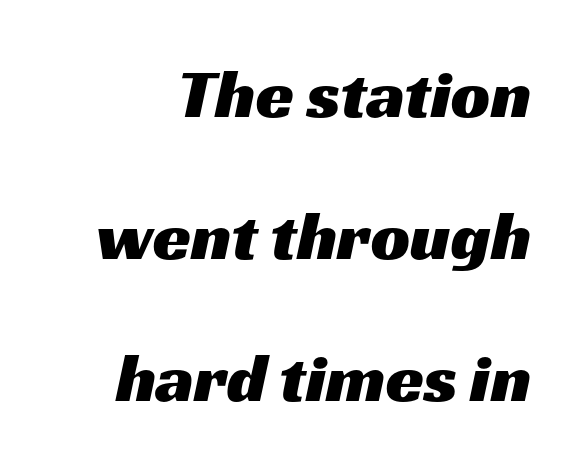
Q: Is the typeface a serif or a sans-serif typeface? A: Sans-serif.
Q: Is the text underlined? A: No.
Q: Is the spacing between letters normal or unusually wide? A: Normal.
Q: Is the spacing between lines tight, normal or loose? A: Loose.
Q: Width (condensed, normal, or wide)? A: Wide.
Q: Stroke contrast? A: Medium.
Q: x-height? A: Medium.
Q: Monospaced? A: No.
